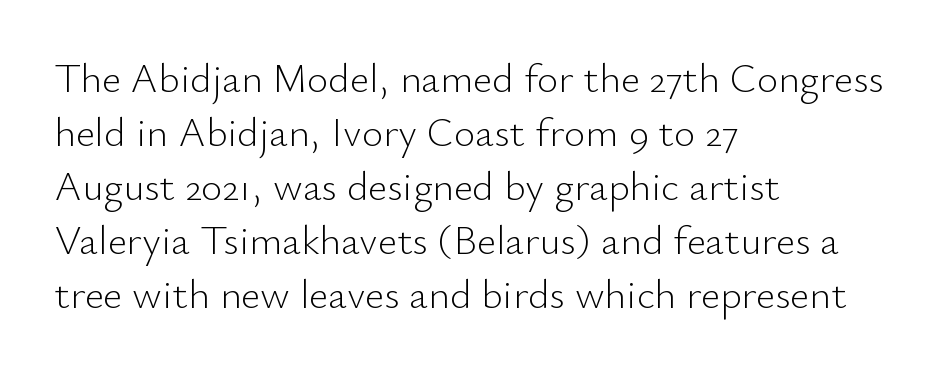
Tracking value appears to be zero — textbook default spacing. The rendering anchors every line to the left-hand side. Spacing verdict: proportional, widths tailored to each character. To sum up the face: it is a sans, with no serifs.
